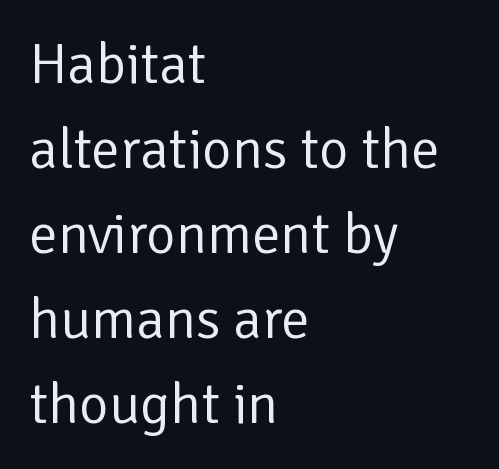
Are there feet on the stems? There aren't — it's a sans. This reads as an unemphasized weight, regular at the heaviest. Descenders hang freely into open space. The face used here is rendered with its standard letterfit. Leading: standard.
